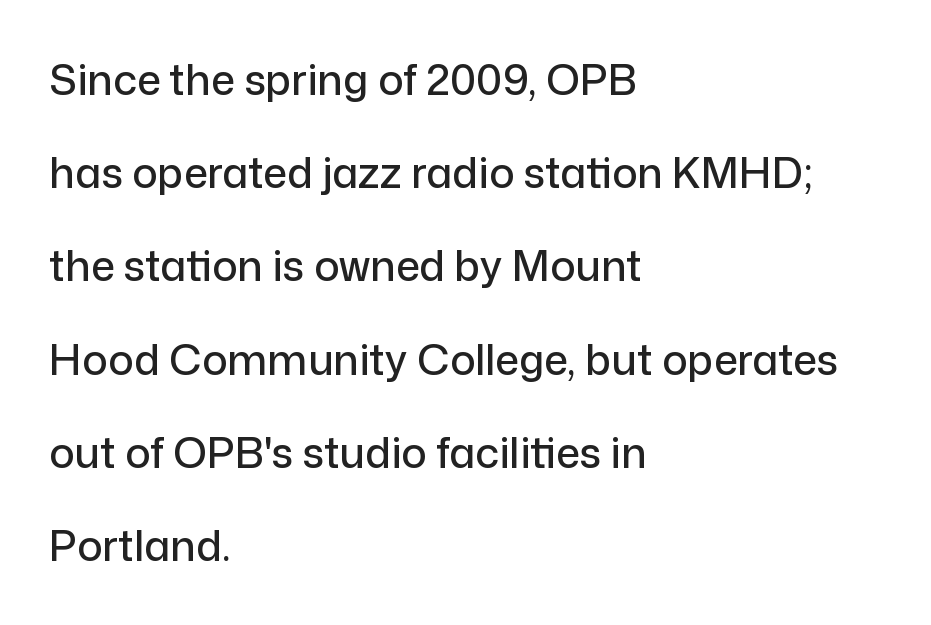
The image shows 42 px sans-serif type, upright; set left-aligned, loose line spacing (2.22x), normal letter spacing, not underlined; low stroke contrast and a medium x-height.
